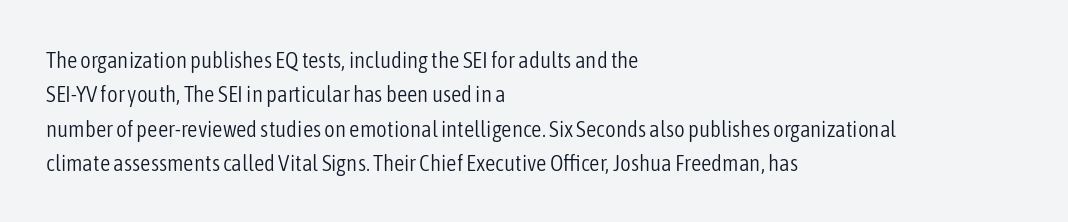
The image shows 23 px text type, upright; set left-aligned, normal line spacing (1.49x), normal letter spacing, not underlined.
